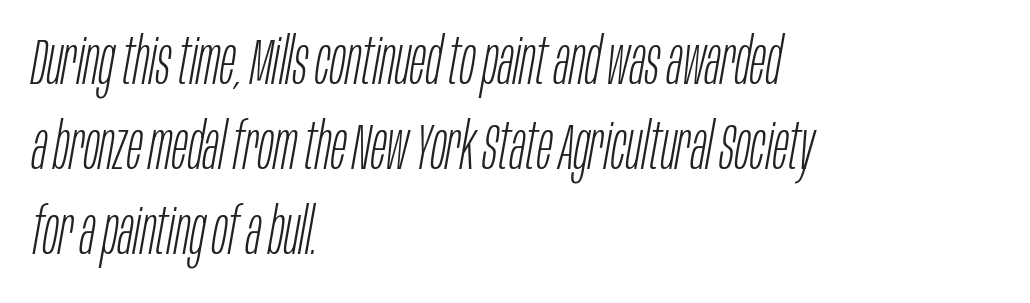
The image shows 65 px light, condensed type, italic (leaning right); set left-aligned, normal line spacing (1.31x), normal letter spacing, not underlined; low stroke contrast and a large x-height.
